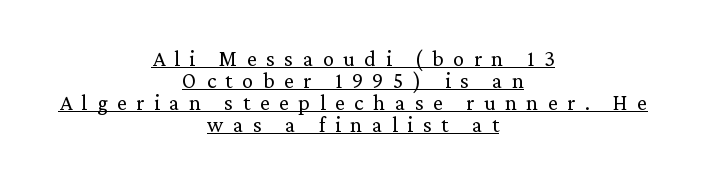
{"italic": "no", "bold": "no", "underline": "yes", "align": "center", "line_spacing": "tight", "line_spacing_ratio": 1.0, "letter_spacing": "wide", "letter_spacing_em": 0.44, "glyph_px": 22}
